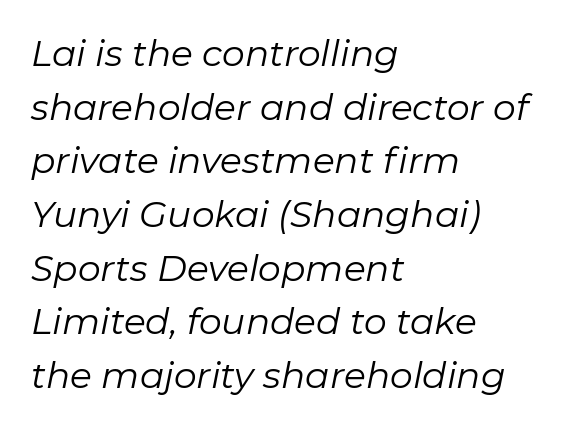
One-word summary of the alignment: left. A clean baseline with only descenders dipping below it. Default kerning and tracking; the words read as compact shapes. Note the varied advance widths — an 'i' is clearly narrower than an 'm'.
